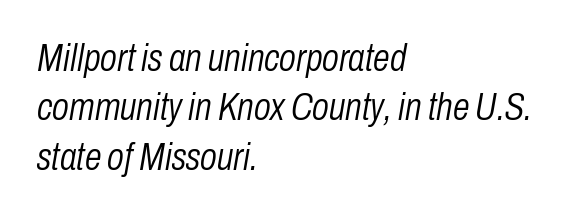
The space between consecutive lines is moderate. Quick note: underline off. The letters advance in unequal steps, a hallmark of proportional type. Designer's note — italics engaged.
